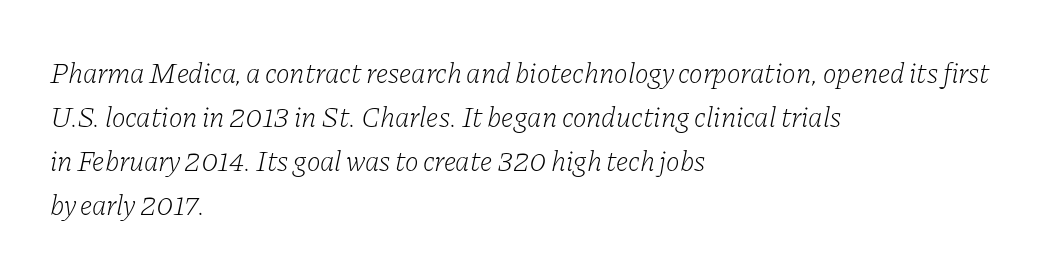
Q: Is the text bold? A: No.
Q: Is the text italic (slanted)? A: Yes, it leans right by about 11 degrees.
Q: Is the typeface a serif or a sans-serif typeface? A: Serif.
Q: Is the text underlined? A: No.
Q: How is the paragraph aligned? A: Left-aligned.
Q: Is the spacing between letters normal or unusually wide? A: Normal.
Q: Is the spacing between lines tight, normal or loose? A: Normal.
Q: Width (condensed, normal, or wide)? A: Normal.
Q: Stroke contrast? A: Low.
Q: x-height? A: Medium.
Q: Monospaced? A: No.
